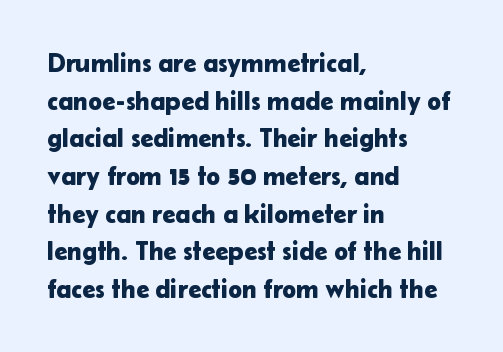
Which margin do the lines hug? The left one — the right edge is uneven. This sample uses plain, unmodified letter spacing. Glance below the letters and you will spot only blank space. Baseline-to-baseline distance is the conventional proportion of letter height.
